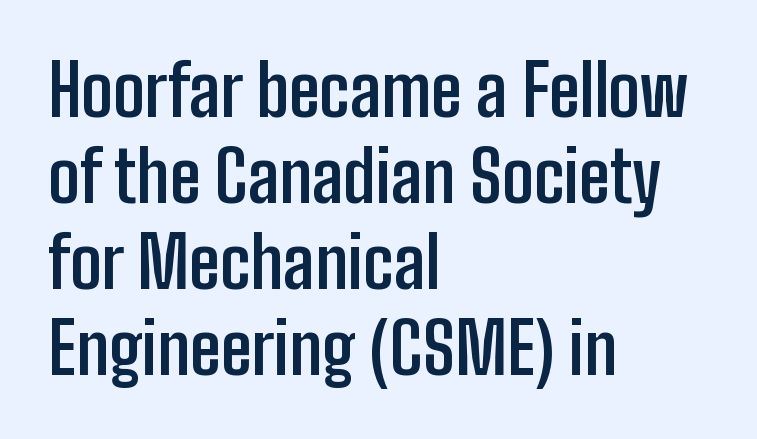
The image shows 70 px semibold, condensed sans-serif type, upright; set left-aligned, line spacing 1.23x, normal letter spacing, not underlined; low stroke contrast and a medium x-height.
